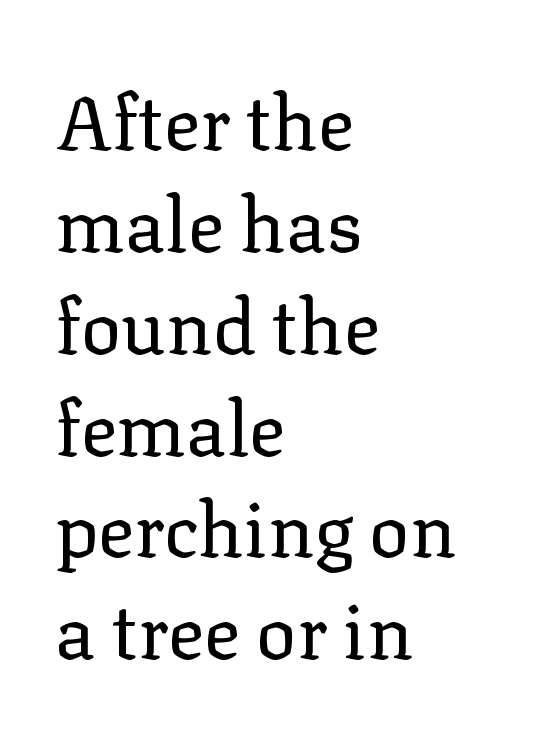
The zone under the glyphs is completely vacant. Is the letter spacing exaggerated? No — it looks like the ordinary default. Each letter keeps its own natural width here, so spacing adapts to shape. Font category for this specimen: serif. The lines are quadded left. Regarding leading, the lines here are spaced in the standard way.
